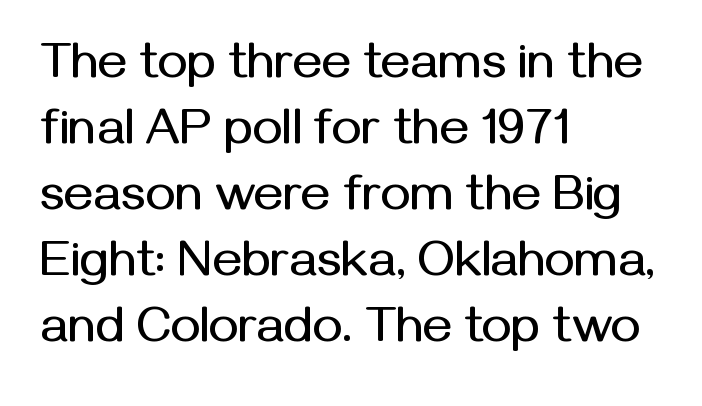
The image shows 50 px sans-serif type, upright; set left-aligned, normal line spacing (1.32x), normal letter spacing, not underlined; medium stroke contrast and a medium x-height.
